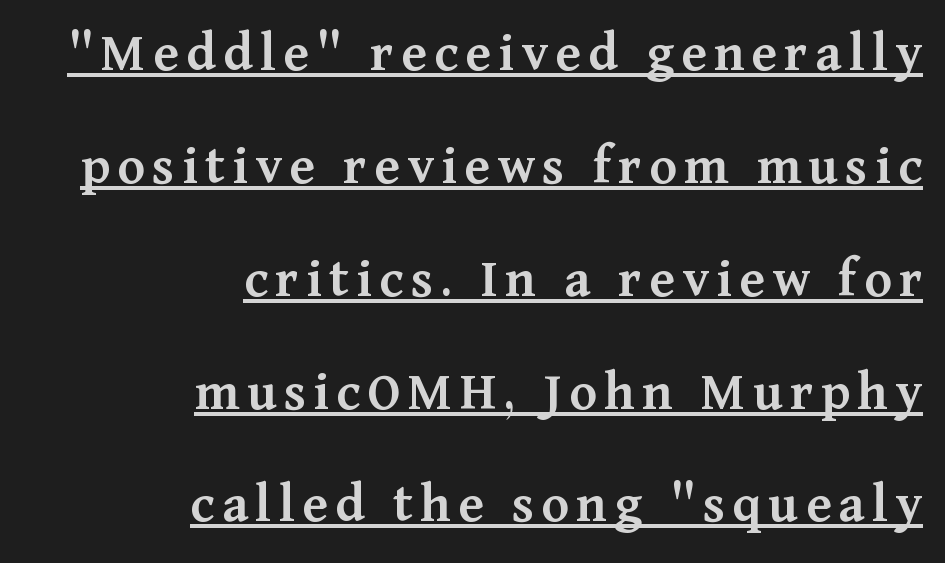
The letters carry serifs — small finishing strokes at the ends of their stems. I'd describe the lettering as semibold — firm but not a full bold. Visually the block forms a straight wall on the right and a jagged coastline on the left. It's the straight-up-and-down kind of type. Reading down the column, the eye jumps a long way to each next line.
